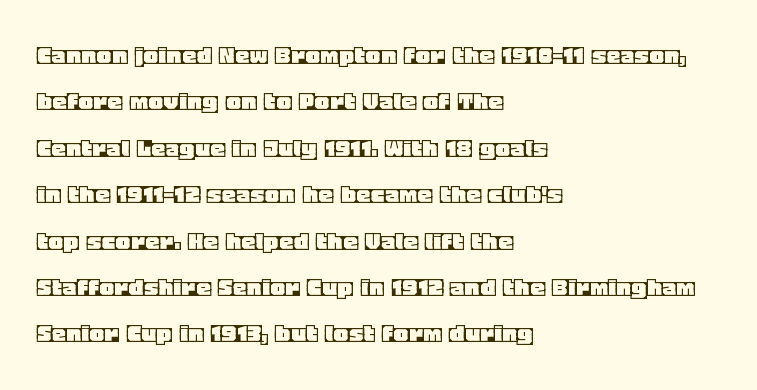
The axis of the letterforms is exactly vertical. Layout note: lines flush left. Caption: standard tracking, unaltered. The letters advance in unequal steps, a hallmark of proportional type. Compared with typical paragraphs, the rows here are spaced about the same.
